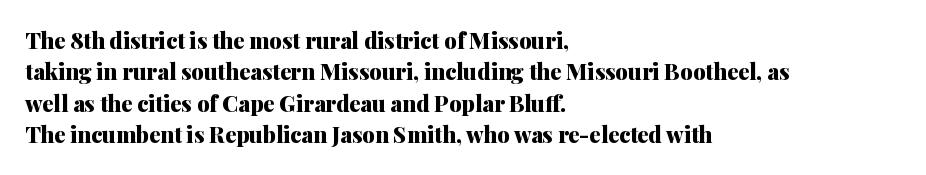
The image shows 22 px bold type, upright; set left-aligned, normal line spacing (1.43x), normal letter spacing, not underlined.
